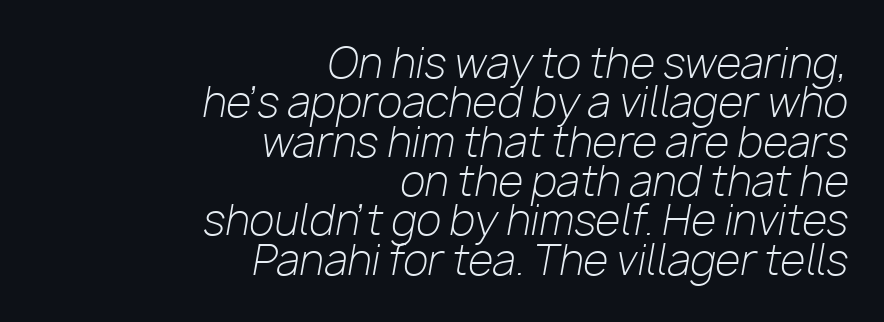
Q: Is the text bold? A: No.
Q: Is the text italic (slanted)? A: Yes, it leans right by about 10 degrees.
Q: Is the text underlined? A: No.
Q: How is the paragraph aligned? A: Right-aligned.
Q: Is the spacing between letters normal or unusually wide? A: Normal.
Q: Is the spacing between lines tight, normal or loose? A: Tight.
Q: Width (condensed, normal, or wide)? A: Normal.
Q: Stroke contrast? A: Low.
Q: x-height? A: Medium.
Q: Monospaced? A: No.
